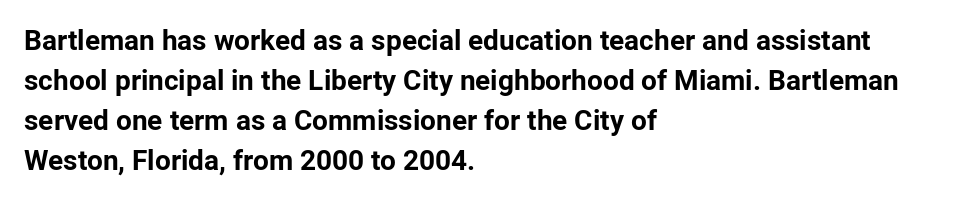
Q: Is the text bold? A: Yes.
Q: Is the text italic (slanted)? A: No, it is upright.
Q: Is the typeface a serif or a sans-serif typeface? A: Sans-serif.
Q: Is the text underlined? A: No.
Q: How is the paragraph aligned? A: Left-aligned.
Q: Is the spacing between letters normal or unusually wide? A: Normal.
Q: Is the spacing between lines tight, normal or loose? A: Normal.
Q: Width (condensed, normal, or wide)? A: Normal.
Q: Stroke contrast? A: Low.
Q: x-height? A: Medium.
Q: Monospaced? A: No.
